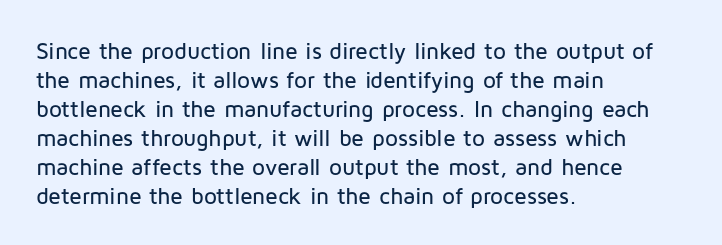
The image shows 23 px text type, upright; set left-aligned, normal line spacing (1.26x), normal letter spacing, not underlined.
